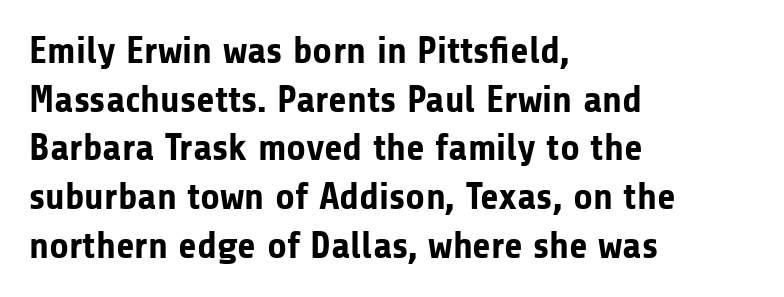
Q: Is the text bold? A: Yes.
Q: Is the text italic (slanted)? A: No, it is upright.
Q: Is the typeface a serif or a sans-serif typeface? A: Sans-serif.
Q: Is the text underlined? A: No.
Q: How is the paragraph aligned? A: Left-aligned.
Q: Is the spacing between letters normal or unusually wide? A: Normal.
Q: Is the spacing between lines tight, normal or loose? A: Normal.
Q: Width (condensed, normal, or wide)? A: Normal.
Q: Stroke contrast? A: Low.
Q: x-height? A: Medium.
Q: Monospaced? A: No.
